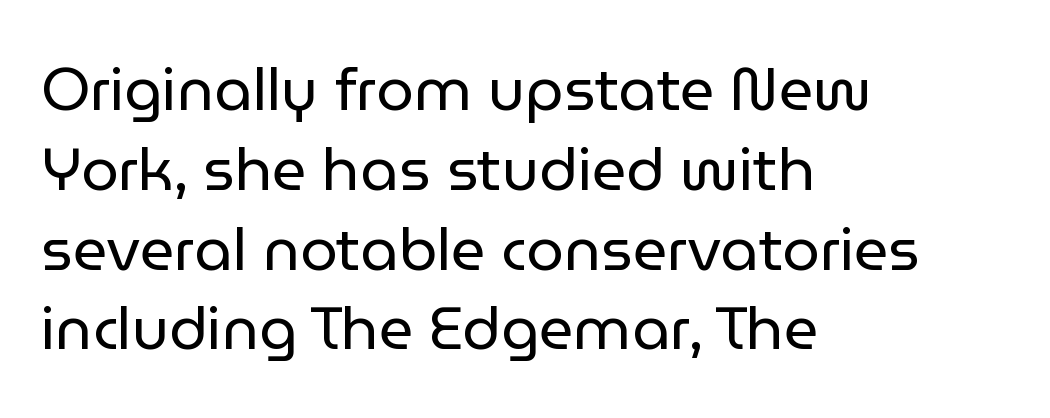
{"serif": "no", "italic": "no", "bold": "no", "weight": "regular", "width": "normal", "stroke_contrast": "low", "x_height": "medium", "monospaced": "no", "underline": "no", "align": "left", "line_spacing": "normal", "line_spacing_ratio": 1.33, "letter_spacing": "normal", "letter_spacing_em": 0.0, "glyph_px": 60}
